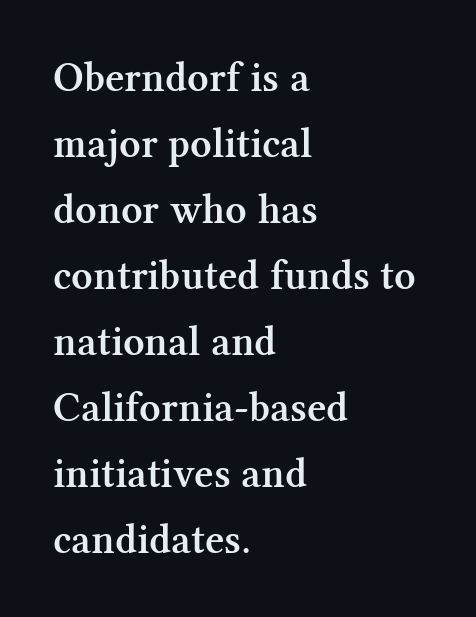
{"serif": "yes", "italic": "no", "bold": "semi", "weight": "semibold", "width": "normal", "stroke_contrast": "medium", "x_height": "medium", "monospaced": "no", "underline": "no", "align": "left", "line_spacing": "normal", "line_spacing_ratio": 1.57, "letter_spacing": "normal", "letter_spacing_em": 0.0, "glyph_px": 42}
